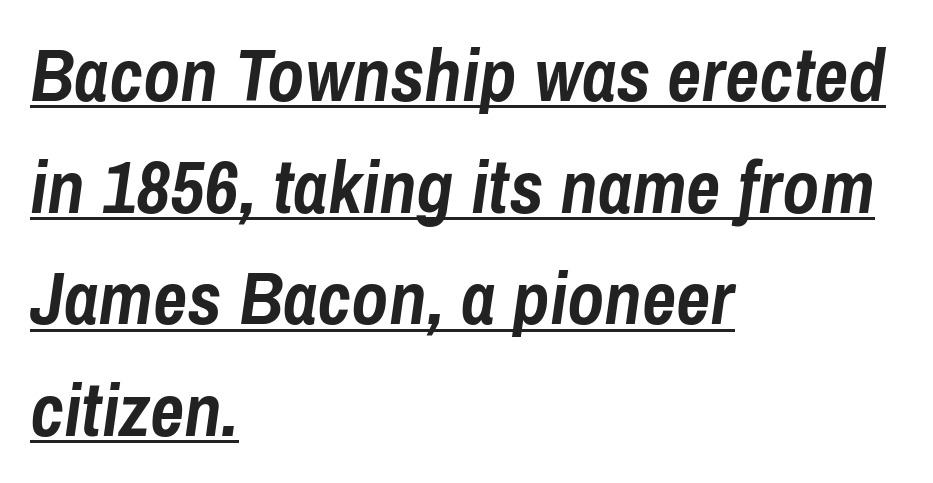
A typesetter would call this proportional, since set widths differ per character. A baseline rule has been typeset under these characters. Italic? Definitely — the glyphs are oblique. The rows are spaced the way most documents space them. The strokes are fattened all the way to bold. These lines keep a tight, regular rhythm from letter to letter.
